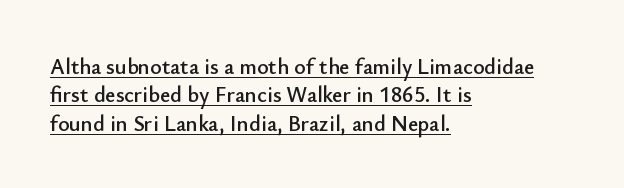
The image shows 22 px text type, upright; set left-aligned, normal line spacing (1.29x), normal letter spacing, underlined.
